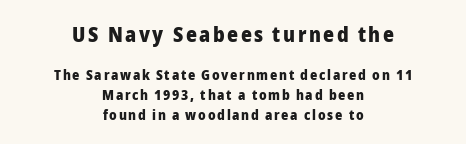
The more generous point size was reserved for the upper chunk. Characters remain perfectly vertical along every line. The whitespace from short lines is split evenly between both sides. Any mark beneath the type? The region is blank. Typesetter's note: full bold, strokes at maximum text heaviness.
